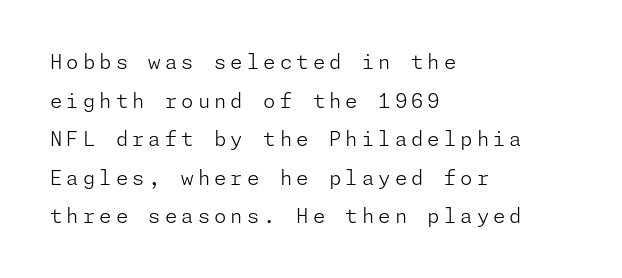
Widely set lines give the paragraph a tall, airy silhouette. Letters rest on an invisible, unmarked baseline. Nothing heavy about these letters — not bold at all. The face used here is rendered with a markedly widened letterfit. Line beginnings align vertically; line endings do not.
